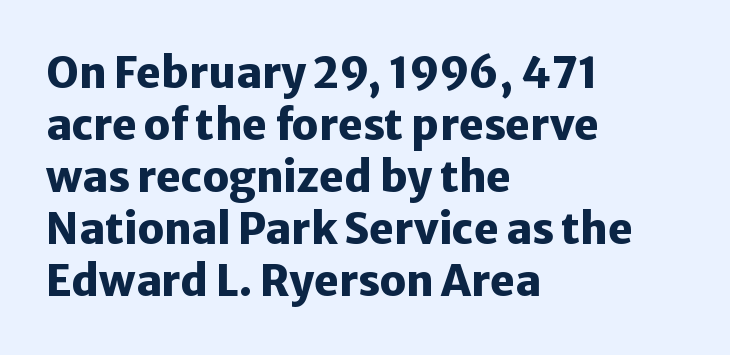
The image shows 42 px heavy sans-serif type, upright; set left-aligned, line spacing 1.24x, normal letter spacing, not underlined; low stroke contrast and a medium x-height.
